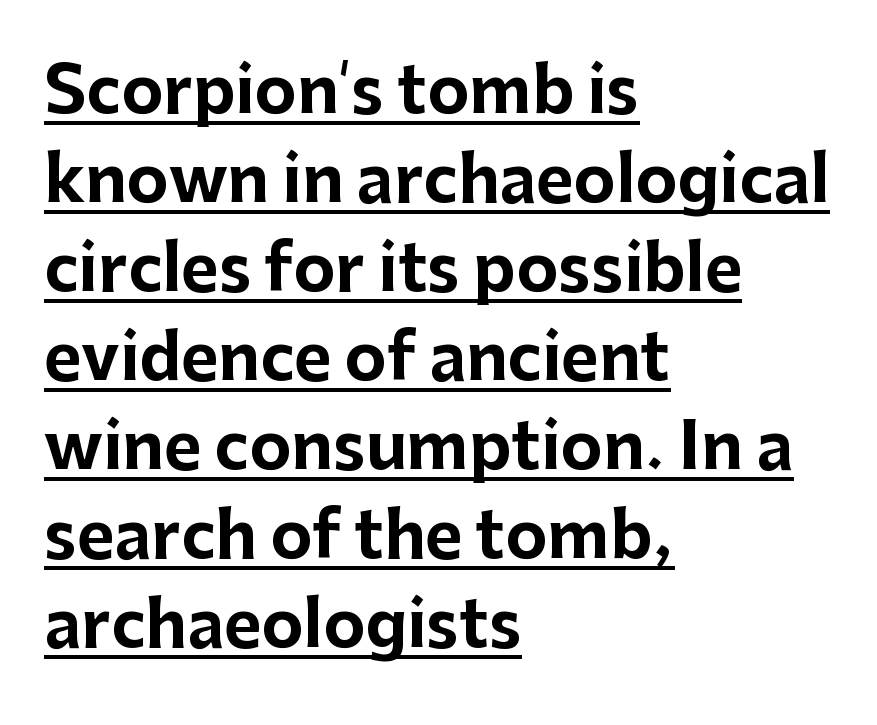
{"serif": "no", "italic": "no", "bold": "yes", "weight": "bold", "width": "normal", "stroke_contrast": "low", "x_height": "medium", "monospaced": "no", "underline": "yes", "align": "left", "line_spacing": "normal", "line_spacing_ratio": 1.39, "letter_spacing": "normal", "letter_spacing_em": 0.0, "glyph_px": 64}
